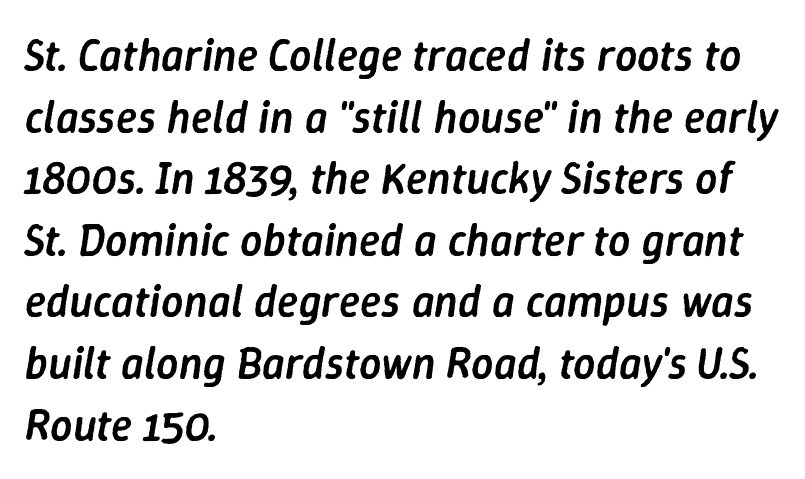
{"italic": "yes", "lean": "right", "slant_degrees": 9, "bold": "semi", "weight": "semibold", "width": "normal", "stroke_contrast": "low", "x_height": "medium", "monospaced": "no", "underline": "no", "align": "left", "line_spacing": "normal", "line_spacing_ratio": 1.4, "letter_spacing": "normal", "letter_spacing_em": 0.0, "glyph_px": 44}
